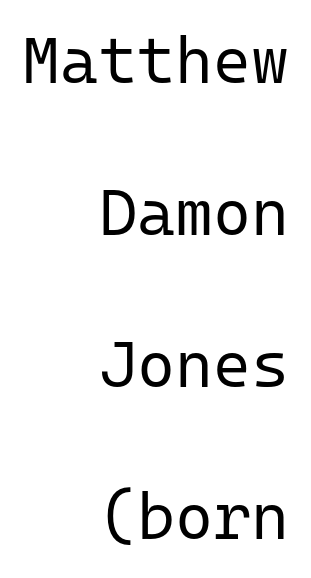
{"serif": "no", "italic": "no", "bold": "no", "weight": "regular", "width": "normal", "stroke_contrast": "low", "x_height": "medium", "monospaced": "yes", "underline": "no", "align": "right", "line_spacing": "loose", "line_spacing_ratio": 2.34, "letter_spacing": "normal", "letter_spacing_em": 0.0, "glyph_px": 65}
